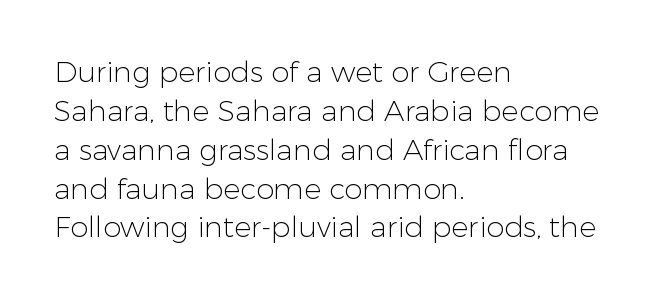
Q: Is the text bold? A: No.
Q: Is the text italic (slanted)? A: No, it is upright.
Q: Is the typeface a serif or a sans-serif typeface? A: Sans-serif.
Q: Is the text underlined? A: No.
Q: How is the paragraph aligned? A: Left-aligned.
Q: Is the spacing between letters normal or unusually wide? A: Normal.
Q: Is the spacing between lines tight, normal or loose? A: Normal.
Q: Width (condensed, normal, or wide)? A: Normal.
Q: Stroke contrast? A: Low.
Q: x-height? A: Medium.
Q: Monospaced? A: No.
